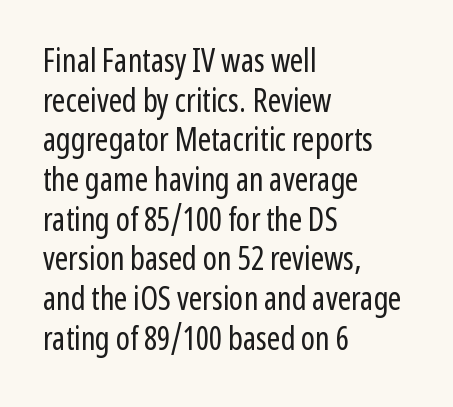
Q: Is the text bold? A: No.
Q: Is the text italic (slanted)? A: No, it is upright.
Q: Is the typeface a serif or a sans-serif typeface? A: Sans-serif.
Q: Is the text underlined? A: No.
Q: How is the paragraph aligned? A: Left-aligned.
Q: Is the spacing between letters normal or unusually wide? A: Normal.
Q: Width (condensed, normal, or wide)? A: Condensed.
Q: Stroke contrast? A: Low.
Q: x-height? A: Medium.
Q: Monospaced? A: No.
